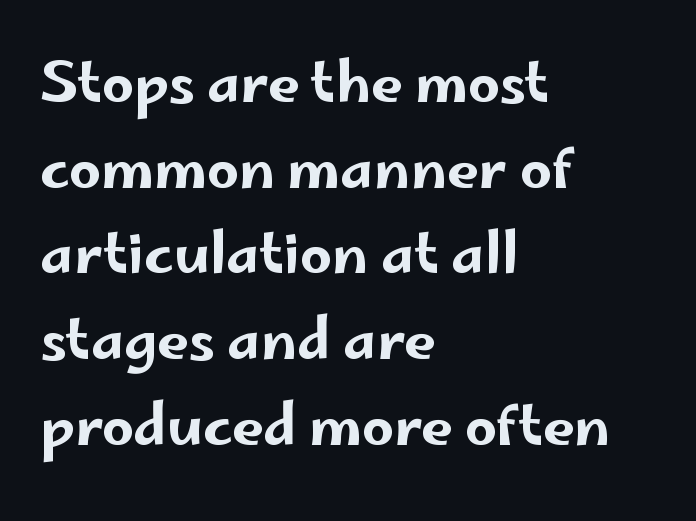
This sample uses plain, unmodified letter spacing. Bare-footed words on every line. The specimen reads as upright at a glance. Every row of glyphs begins at an identical x-position on the left. How would I describe the line gaps? Plain and ordinary. Proportional: the letters do not fall into vertical columns.
